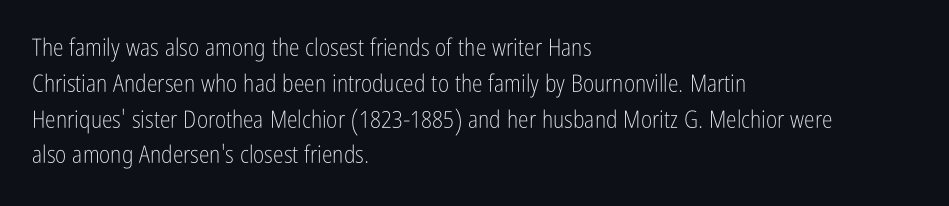
{"italic": "no", "bold": "no", "underline": "no", "align": "left", "line_spacing": "normal", "line_spacing_ratio": 1.49, "letter_spacing": "normal", "letter_spacing_em": 0.0, "glyph_px": 24}
